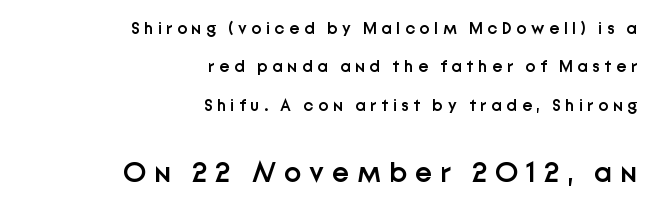
Q: Is the text bold? A: Semi-bold.
Q: Is the text italic (slanted)? A: No, it is upright.
Q: Is the typeface a serif or a sans-serif typeface? A: Sans-serif.
Q: Is the text underlined? A: No.
Q: How is the paragraph aligned? A: Right-aligned.
Q: Is the spacing between letters normal or unusually wide? A: Unusually wide.
Q: Is the spacing between lines tight, normal or loose? A: Loose.
Q: Which block of text is set in a larger size, the first (top) or the second (bottom)? A: The second (bottom) one.
Q: Width (condensed, normal, or wide)? A: Normal.
Q: Stroke contrast? A: Low.
Q: x-height? A: Medium.
Q: Monospaced? A: No.
